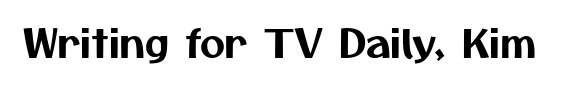
Words appear dense and cohesive because spacing is normal. These lines are rendered in a variable-pitch font. Any mark beneath the type? The region is blank. A typesetter would label this face a sans.
